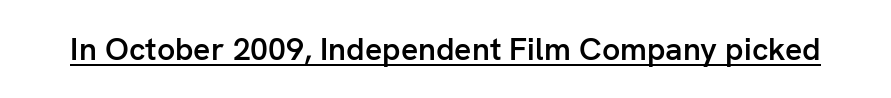
The image shows 32 px semibold sans-serif type, upright; set normal letter spacing, underlined; low stroke contrast and a medium x-height.
